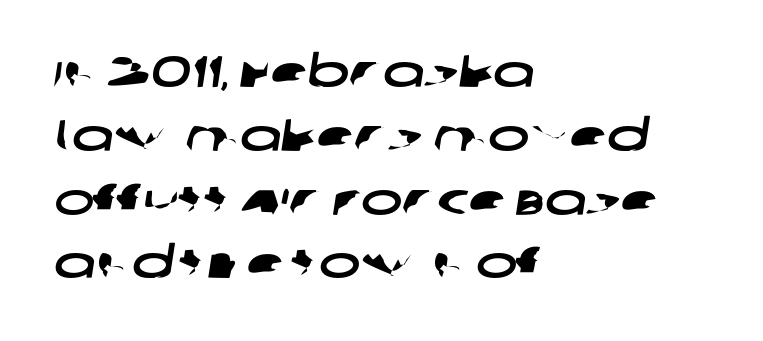
Q: Is the typeface a serif or a sans-serif typeface? A: Sans-serif.
Q: Is the text underlined? A: No.
Q: How is the paragraph aligned? A: Left-aligned.
Q: Is the spacing between letters normal or unusually wide? A: Normal.
Q: Is the spacing between lines tight, normal or loose? A: Normal.
Q: Width (condensed, normal, or wide)? A: Wide.
Q: Stroke contrast? A: Low.
Q: x-height? A: Large.
Q: Monospaced? A: No.
